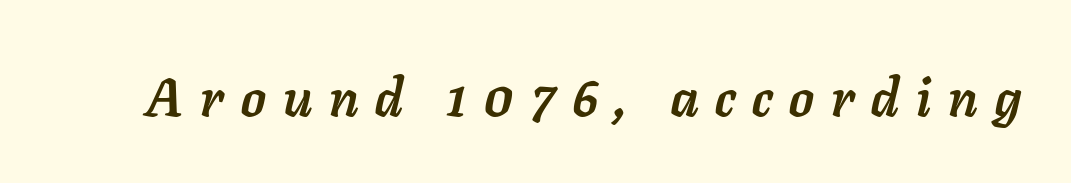
{"italic": "yes", "lean": "right", "slant_degrees": 11, "bold": "yes", "weight": "semibold", "width": "normal", "stroke_contrast": "low", "x_height": "medium", "monospaced": "no", "underline": "no", "letter_spacing": "wide", "letter_spacing_em": 0.32, "glyph_px": 53}
